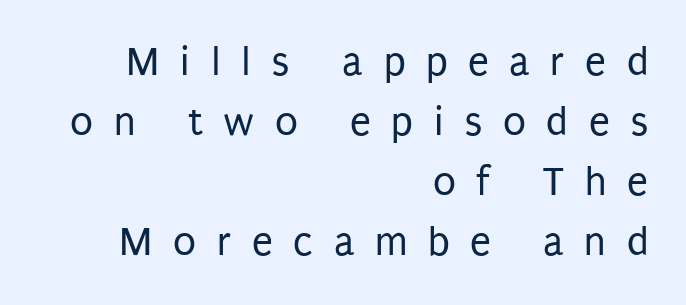
The image shows 42 px regular-weight, condensed sans-serif type, upright; set right-aligned, normal line spacing (1.43x), unusually wide letter spacing (+0.49 em), not underlined; low stroke contrast and a large x-height.
